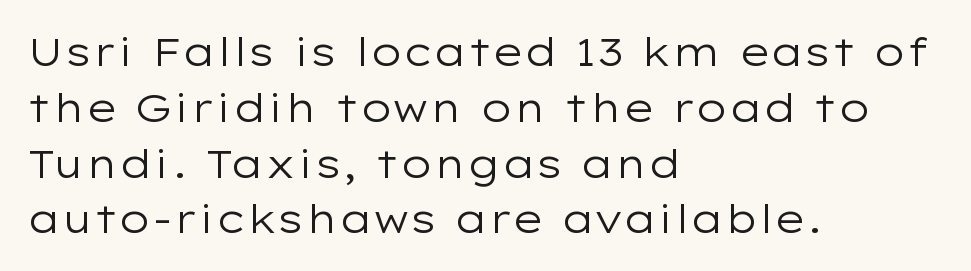
The rag falls on the right side of this text block. Nothing unusual about the tracking: characters are spaced as the font intends. The vertical gap from one line to the next is medium. This is roman type, the default non-slanted kind.
